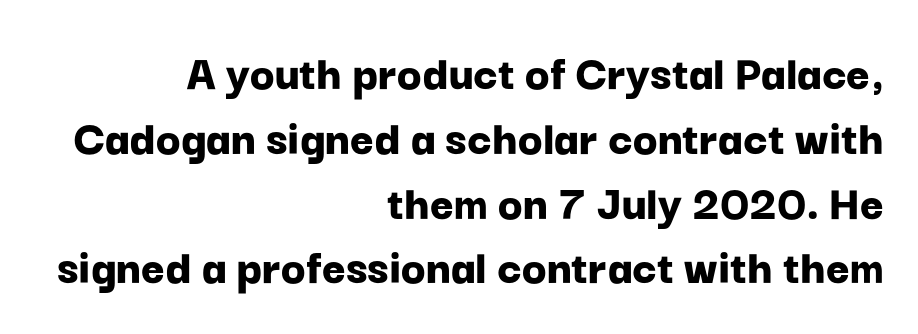
The image shows 51 px bold sans-serif type, upright; set right-aligned, normal line spacing (1.27x), normal letter spacing, not underlined; low stroke contrast and a medium x-height.
